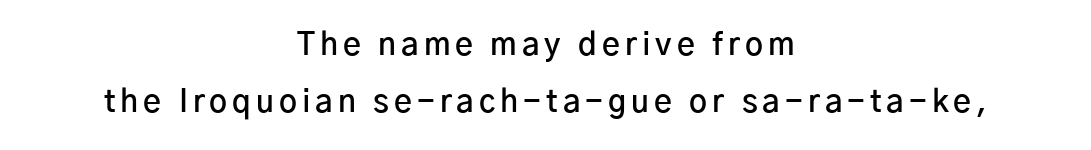
{"serif": "no", "italic": "no", "bold": "semi", "weight": "semibold", "width": "normal", "stroke_contrast": "low", "x_height": "medium", "monospaced": "no", "underline": "no", "align": "center", "line_spacing_ratio": 1.85, "glyph_px": 31}
